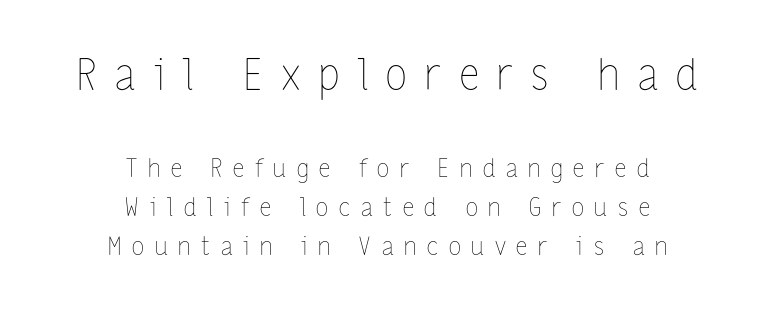
The image shows 43 px thin, condensed type, upright; set centered, normal line spacing (1.57x), unusually wide letter spacing (+0.43 em), not underlined; the first (top) block is 1.72x larger; low stroke contrast and a medium x-height.
